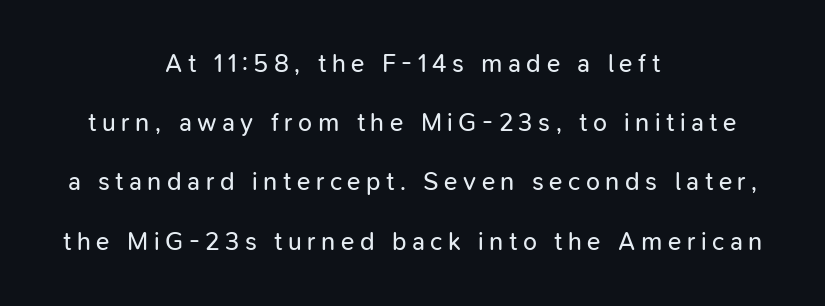
{"italic": "no", "bold": "no", "underline": "no", "align": "center", "line_spacing": "loose", "line_spacing_ratio": 2.37, "letter_spacing": "wide", "letter_spacing_em": 0.22, "glyph_px": 25}
